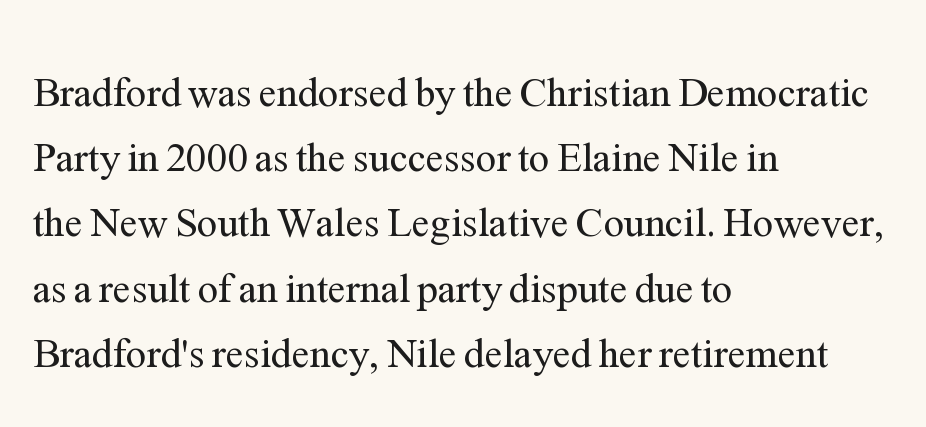
This sample uses a serif face. The lines sit at an ordinary, default distance from one another. Casual observation: everything's shoved over to the left. The space directly below the letters is spotless. These lines are rendered in a variable-pitch font.
